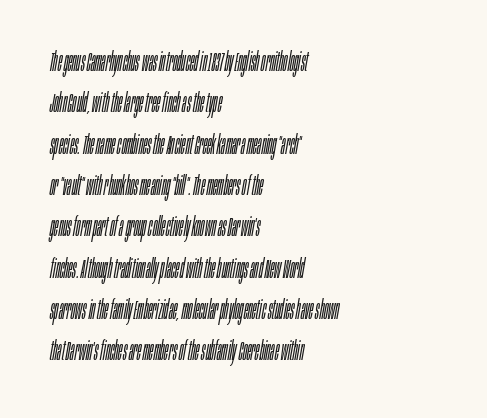
Horizontal bands of white between lines are of average thickness. Has an underline been added? It has not. The ragged edge is on the right, which tells us the setting is flush left. The rendering keeps characters at their native spacing. The axis of the letterforms is tilted away from vertical. Heft: none added — not bold.
